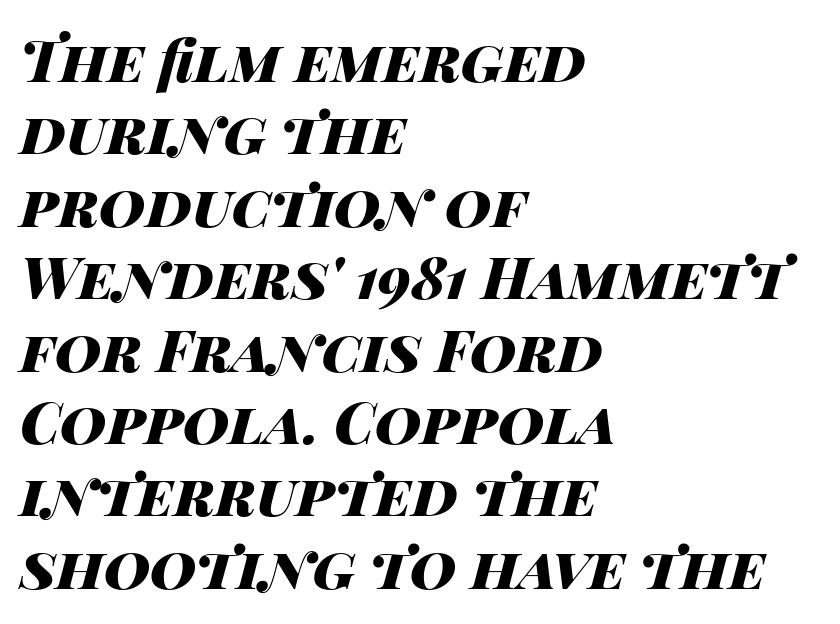
{"italic": "yes", "lean": "right", "slant_degrees": 14, "bold": "yes", "weight": "heavy", "width": "wide", "stroke_contrast": "high", "x_height": "large", "monospaced": "no", "underline": "no", "align": "left", "line_spacing": "normal", "line_spacing_ratio": 1.27, "letter_spacing": "normal", "letter_spacing_em": 0.0, "glyph_px": 57}
